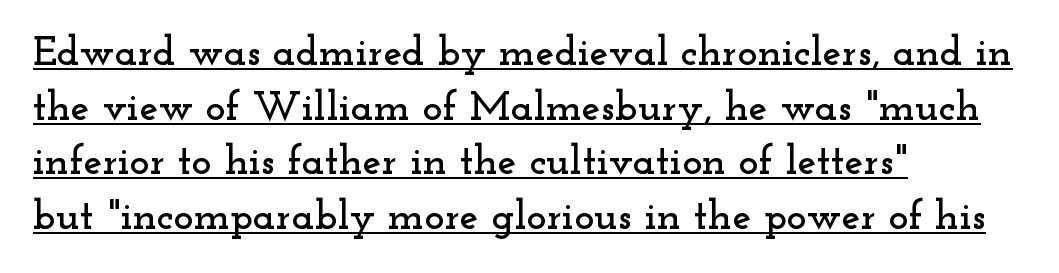
Q: Is the text italic (slanted)? A: No, it is upright.
Q: Is the typeface a serif or a sans-serif typeface? A: Serif.
Q: Is the text underlined? A: Yes.
Q: How is the paragraph aligned? A: Left-aligned.
Q: Is the spacing between letters normal or unusually wide? A: Normal.
Q: Is the spacing between lines tight, normal or loose? A: Normal.
Q: Width (condensed, normal, or wide)? A: Wide.
Q: Stroke contrast? A: Low.
Q: x-height? A: Small.
Q: Monospaced? A: No.
